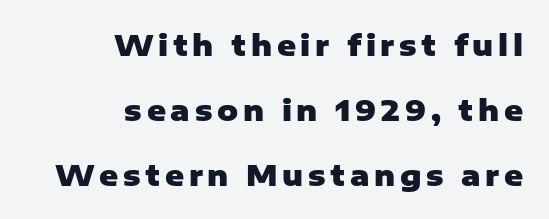
The image shows 29 px heavy sans-serif type, upright; set right-aligned, loose line spacing (2.24x), not underlined; low stroke contrast and a medium x-height.
